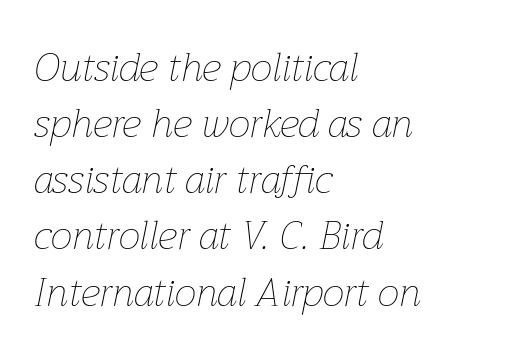
Q: Is the text bold? A: No.
Q: Is the text italic (slanted)? A: Yes, it leans right by about 12 degrees.
Q: Is the text underlined? A: No.
Q: How is the paragraph aligned? A: Left-aligned.
Q: Is the spacing between letters normal or unusually wide? A: Normal.
Q: Is the spacing between lines tight, normal or loose? A: Normal.
Q: Width (condensed, normal, or wide)? A: Normal.
Q: Stroke contrast? A: Low.
Q: x-height? A: Medium.
Q: Monospaced? A: No.
